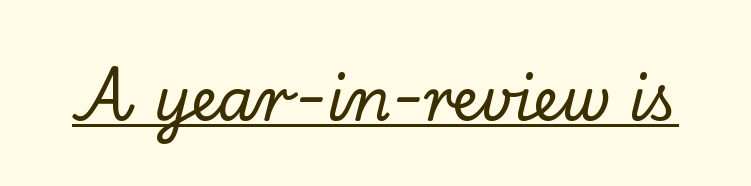
Q: Is the text italic (slanted)? A: Yes.
Q: Is the typeface a serif or a sans-serif typeface? A: Serif.
Q: Is the text underlined? A: Yes.
Q: Is the spacing between letters normal or unusually wide? A: Normal.
Q: Width (condensed, normal, or wide)? A: Normal.
Q: Stroke contrast? A: Low.
Q: x-height? A: Small.
Q: Monospaced? A: No.
